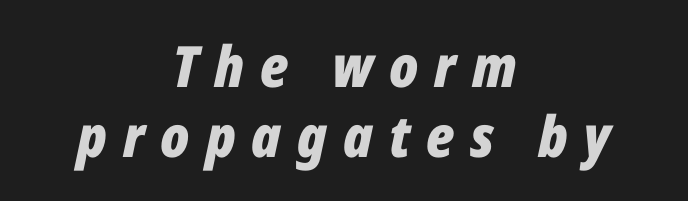
Q: Is the text bold? A: Yes.
Q: Is the text italic (slanted)? A: Yes, it leans right by about 12 degrees.
Q: Is the text underlined? A: No.
Q: How is the paragraph aligned? A: Centered.
Q: Is the spacing between letters normal or unusually wide? A: Unusually wide.
Q: Width (condensed, normal, or wide)? A: Condensed.
Q: Stroke contrast? A: Low.
Q: x-height? A: Medium.
Q: Monospaced? A: No.
